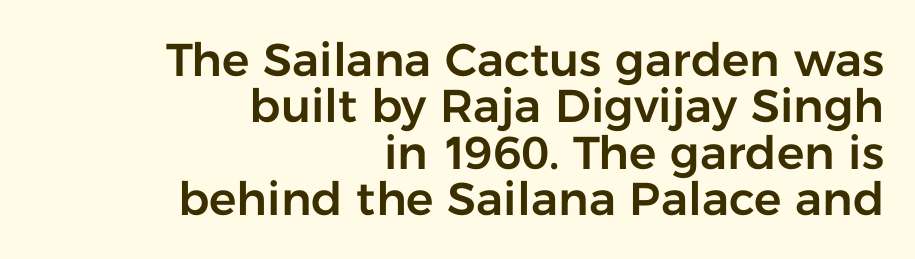
Q: Is the text italic (slanted)? A: No, it is upright.
Q: Is the typeface a serif or a sans-serif typeface? A: Sans-serif.
Q: Is the text underlined? A: No.
Q: How is the paragraph aligned? A: Right-aligned.
Q: Is the spacing between letters normal or unusually wide? A: Normal.
Q: Is the spacing between lines tight, normal or loose? A: Tight.
Q: Width (condensed, normal, or wide)? A: Normal.
Q: Stroke contrast? A: Low.
Q: x-height? A: Medium.
Q: Monospaced? A: No.
